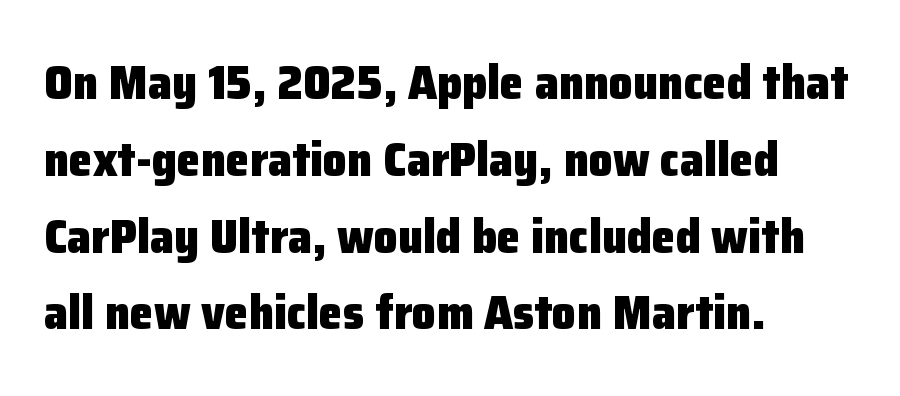
{"serif": "no", "italic": "no", "bold": "yes", "weight": "heavy", "width": "normal", "stroke_contrast": "low", "x_height": "medium", "monospaced": "no", "underline": "no", "align": "left", "line_spacing": "normal", "line_spacing_ratio": 1.6, "letter_spacing": "normal", "letter_spacing_em": 0.0, "glyph_px": 48}
